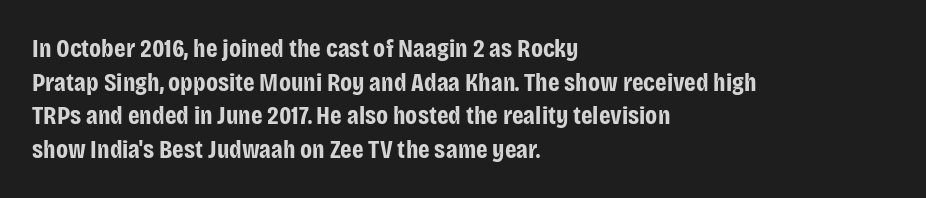
Q: Is the text bold? A: Yes.
Q: Is the text italic (slanted)? A: No, it is upright.
Q: Is the text underlined? A: No.
Q: How is the paragraph aligned? A: Left-aligned.
Q: Is the spacing between letters normal or unusually wide? A: Normal.
Q: Is the spacing between lines tight, normal or loose? A: Normal.
